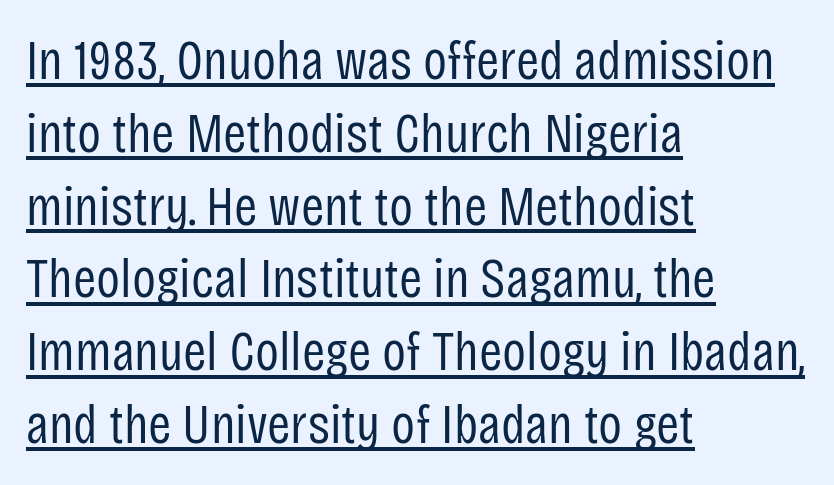
Is this a fixed-width face? No — the glyphs have proportional, varying widths. The letters sit at their default tracking, neither squeezed nor spread. One-word summary of the alignment: left. Note: no serifs on the glyphs. Heaviness? Minimal to ordinary, like unemphasized prose.
